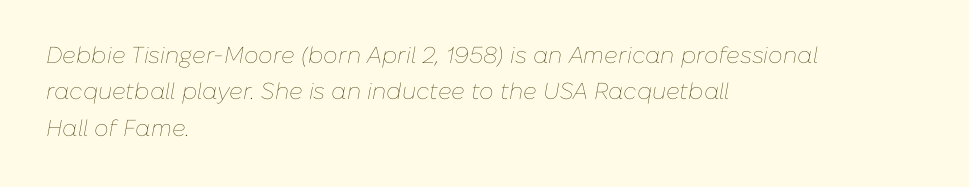
Q: Is the text bold? A: No.
Q: Is the text italic (slanted)? A: Yes, it leans right by about 10 degrees.
Q: Is the text underlined? A: No.
Q: How is the paragraph aligned? A: Left-aligned.
Q: Is the spacing between letters normal or unusually wide? A: Normal.
Q: Is the spacing between lines tight, normal or loose? A: Normal.
